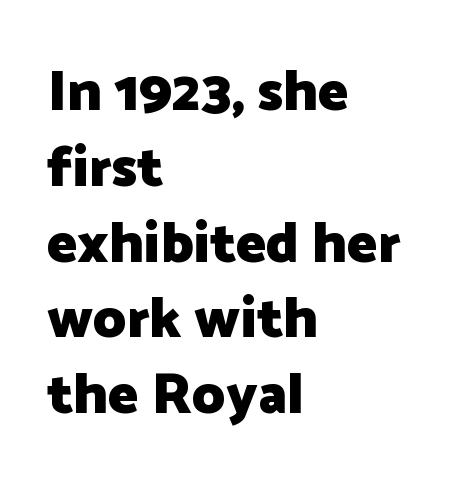
Q: Is the text bold? A: Yes.
Q: Is the text italic (slanted)? A: No, it is upright.
Q: Is the typeface a serif or a sans-serif typeface? A: Sans-serif.
Q: Is the text underlined? A: No.
Q: How is the paragraph aligned? A: Left-aligned.
Q: Is the spacing between letters normal or unusually wide? A: Normal.
Q: Is the spacing between lines tight, normal or loose? A: Normal.
Q: Width (condensed, normal, or wide)? A: Normal.
Q: Stroke contrast? A: Low.
Q: x-height? A: Medium.
Q: Monospaced? A: No.
